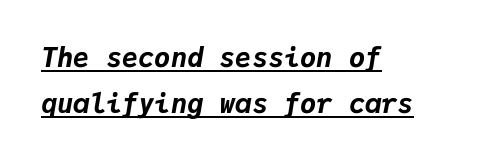
Chunky letters — that's bold for sure. Glance below the letters and you will spot a drawn line. The font's italic variant was chosen for this text. Each word holds together tightly as a unit, with standard inter-letter gaps. Visually the block forms a straight wall on the left and a jagged coastline on the right.
